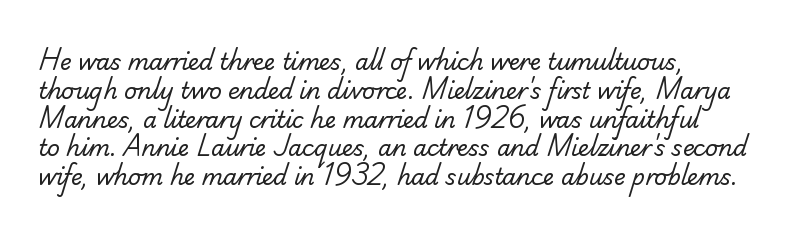
Q: Is the text bold? A: No.
Q: Is the text underlined? A: No.
Q: Is the spacing between letters normal or unusually wide? A: Normal.
Q: Is the spacing between lines tight, normal or loose? A: Normal.
